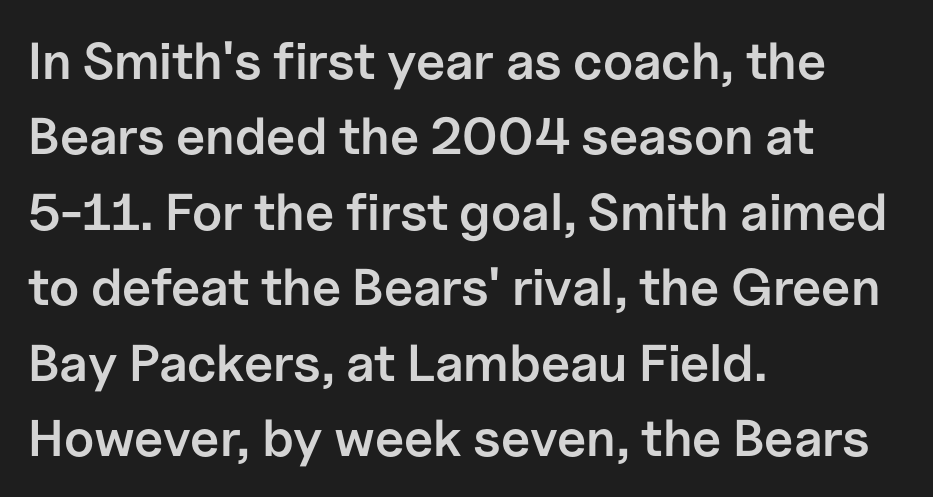
The image shows 52 px semibold sans-serif type, upright; set left-aligned, normal line spacing (1.45x), normal letter spacing, not underlined; low stroke contrast and a medium x-height.
